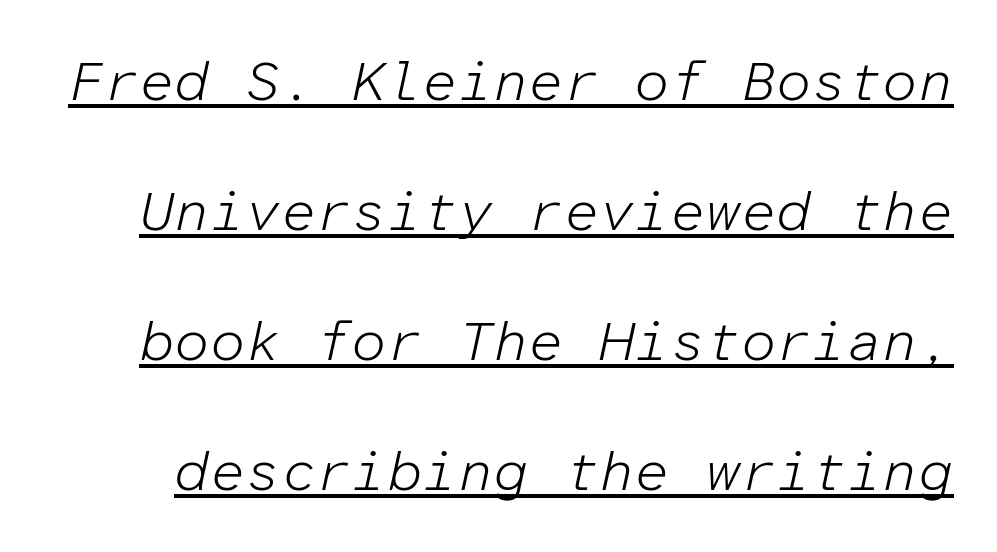
The image shows 56 px light type, italic (leaning right), monospaced; set loose line spacing (2.32x), normal letter spacing, underlined; low stroke contrast and a medium x-height.
